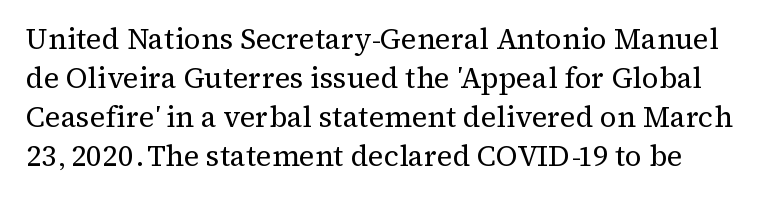
Q: Is the text bold? A: No.
Q: Is the text italic (slanted)? A: No, it is upright.
Q: Is the typeface a serif or a sans-serif typeface? A: Serif.
Q: Is the text underlined? A: No.
Q: Is the spacing between letters normal or unusually wide? A: Normal.
Q: Is the spacing between lines tight, normal or loose? A: Normal.
Q: Width (condensed, normal, or wide)? A: Normal.
Q: Stroke contrast? A: Medium.
Q: x-height? A: Medium.
Q: Monospaced? A: No.
